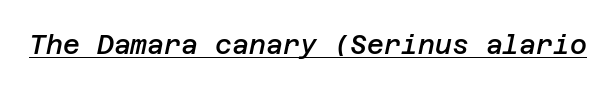
The image shows 26 px text type, italic (leaning right); set normal letter spacing, underlined.
